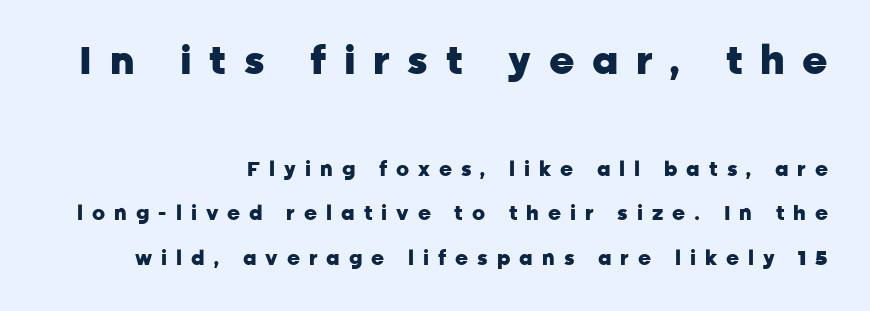
The image shows 39 px heavy sans-serif type, upright; set right-aligned, loose line spacing (2.22x), unusually wide letter spacing (+0.45 em), not underlined; the first (top) block is 1.95x larger; low stroke contrast and a medium x-height.
